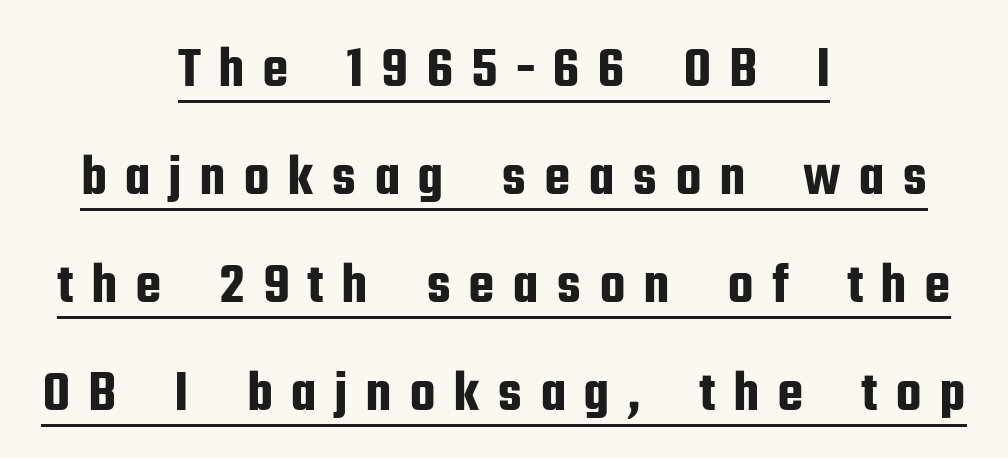
The image shows 59 px condensed sans-serif type, upright; set centered, line spacing 1.83x, unusually wide letter spacing (+0.29 em), underlined; low stroke contrast and a medium x-height.
